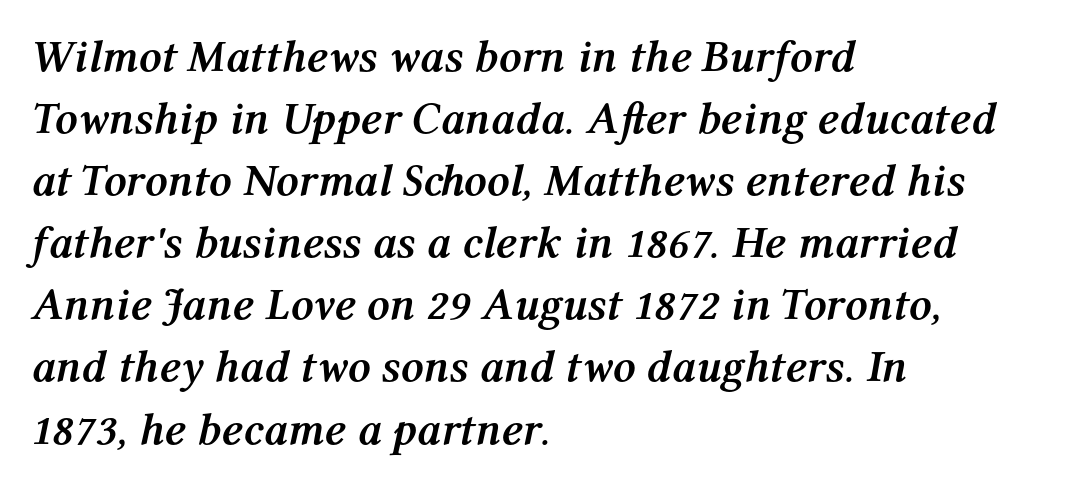
The image shows 45 px semibold type, italic (leaning right); set left-aligned, normal line spacing (1.38x), normal letter spacing, not underlined; medium stroke contrast and a medium x-height.
